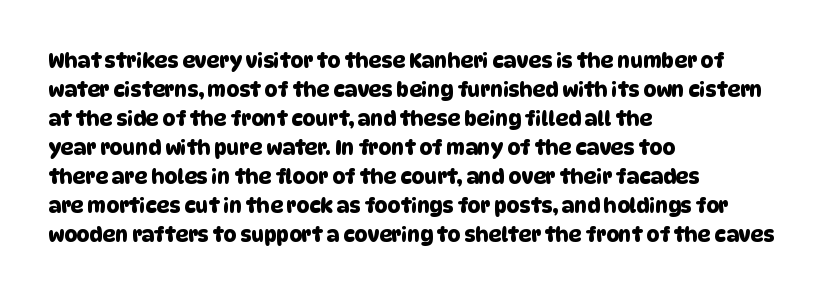
Q: Is the text underlined? A: No.
Q: How is the paragraph aligned? A: Left-aligned.
Q: Is the spacing between letters normal or unusually wide? A: Normal.
Q: Is the spacing between lines tight, normal or loose? A: Normal.
